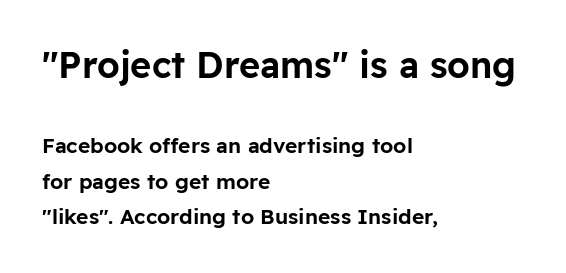
{"serif": "no", "italic": "no", "width": "normal", "stroke_contrast": "low", "x_height": "medium", "monospaced": "no", "underline": "no", "align": "left", "line_spacing": "normal", "line_spacing_ratio": 1.7, "letter_spacing": "normal", "letter_spacing_em": 0.0, "larger_block": "first", "size_ratio": 1.71, "glyph_px": 36}
